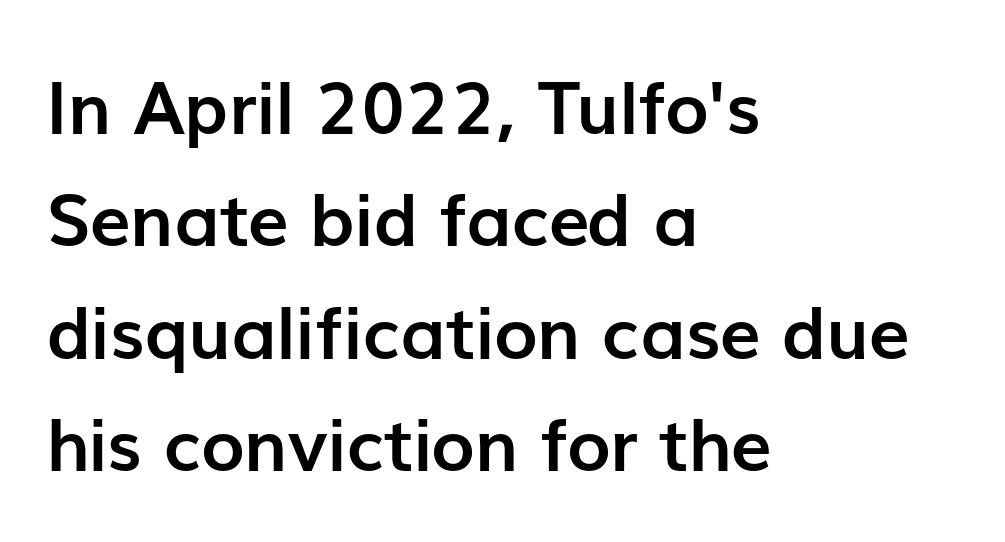
{"serif": "no", "italic": "no", "bold": "yes", "weight": "semibold", "width": "normal", "stroke_contrast": "low", "x_height": "medium", "monospaced": "no", "underline": "no", "align": "left", "line_spacing": "normal", "line_spacing_ratio": 1.54, "letter_spacing": "normal", "letter_spacing_em": 0.0, "glyph_px": 73}
